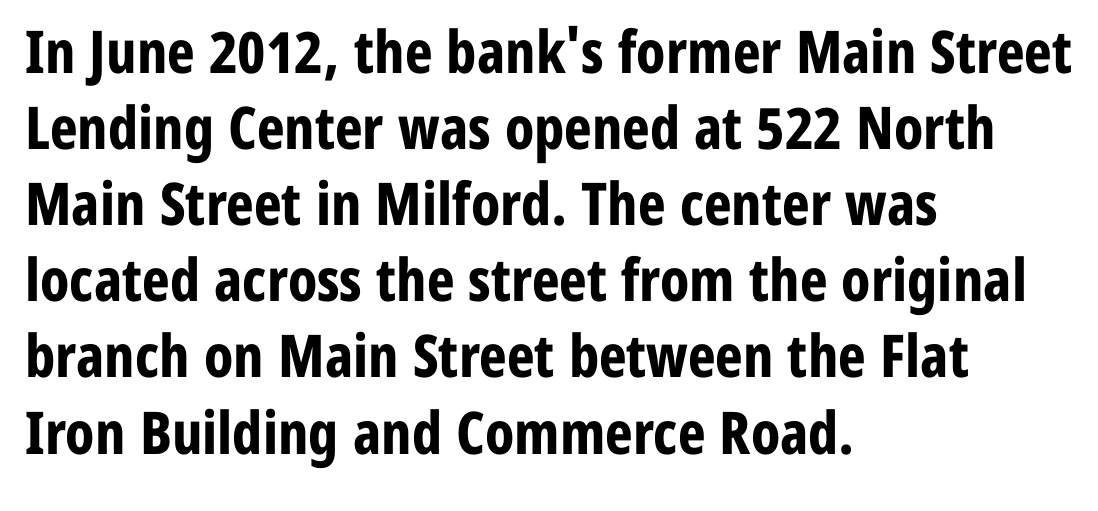
The image shows 59 px bold, condensed sans-serif type, upright; set left-aligned, normal line spacing (1.29x), normal letter spacing, not underlined; low stroke contrast and a medium x-height.
